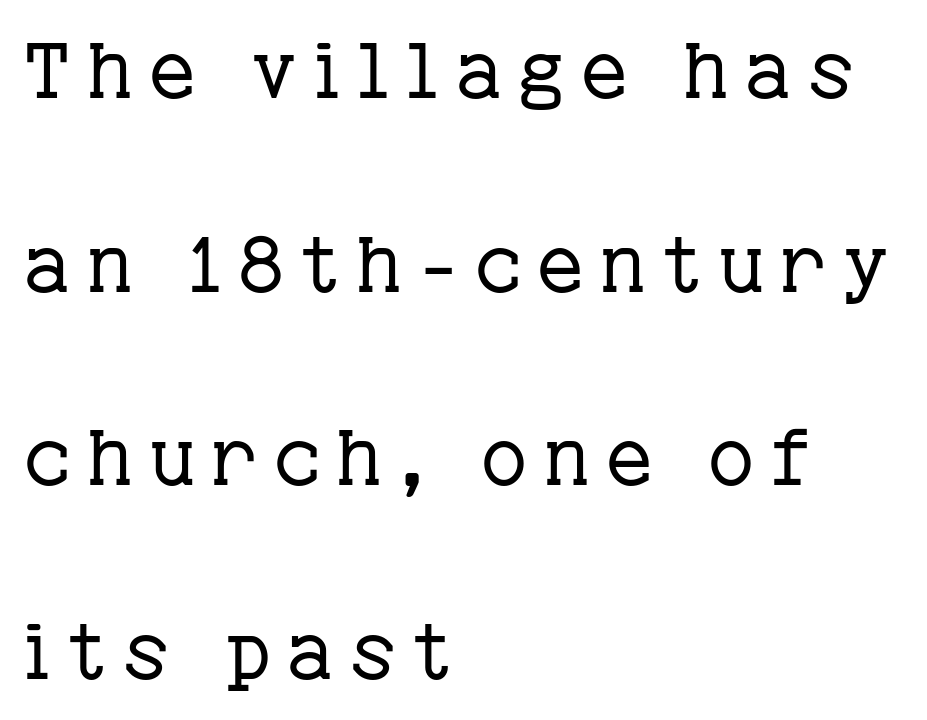
{"serif": "yes", "italic": "no", "bold": "no", "weight": "regular", "width": "normal", "stroke_contrast": "low", "x_height": "medium", "monospaced": "no", "underline": "no", "align": "left", "line_spacing": "loose", "line_spacing_ratio": 2.45, "letter_spacing": "wide", "letter_spacing_em": 0.21, "glyph_px": 79}
